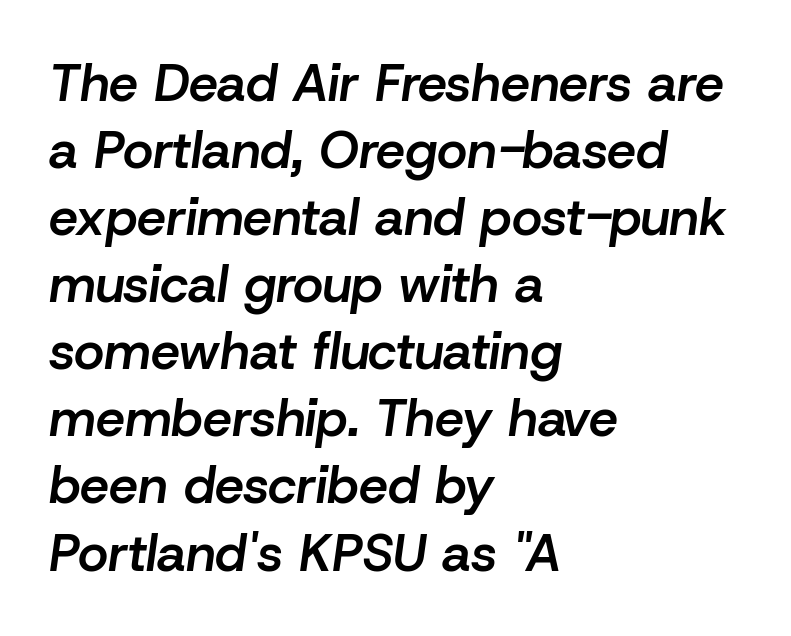
No extra tracking has been applied to these lines. Anything drawn beneath the words? Only blank space. Quick note: interline space is typical. Typesetter's note: demi weight, one step under bold. Spacing verdict: proportional, widths tailored to each character. Designer's note — italics engaged.
